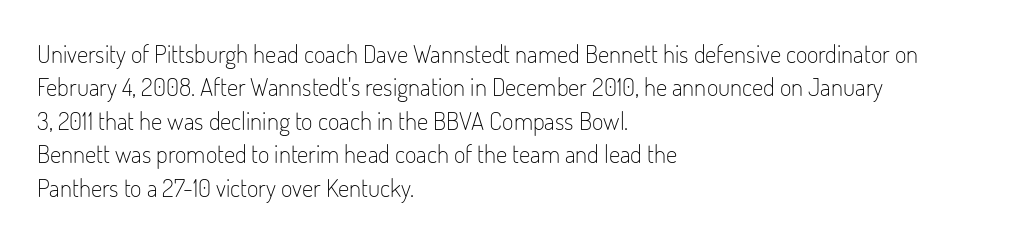
{"italic": "no", "bold": "no", "underline": "no", "align": "left", "line_spacing": "normal", "line_spacing_ratio": 1.34, "letter_spacing": "normal", "letter_spacing_em": 0.0, "glyph_px": 25}
